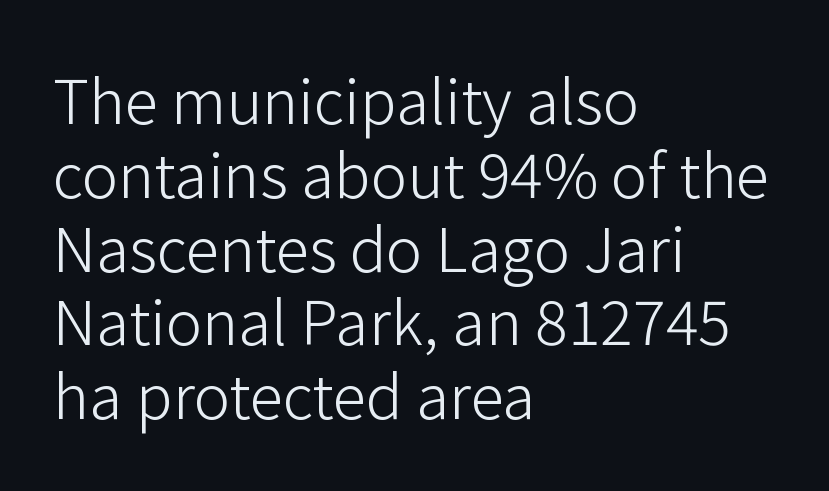
{"serif": "no", "italic": "no", "bold": "no", "weight": "light", "width": "normal", "stroke_contrast": "low", "x_height": "medium", "monospaced": "no", "underline": "no", "align": "left", "line_spacing_ratio": 1.21, "letter_spacing": "normal", "letter_spacing_em": 0.0, "glyph_px": 61}
